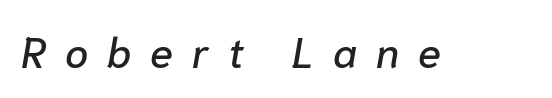
The image shows 42 px text type, italic (leaning right); set unusually wide letter spacing (+0.45 em), not underlined; low stroke contrast and a medium x-height.
